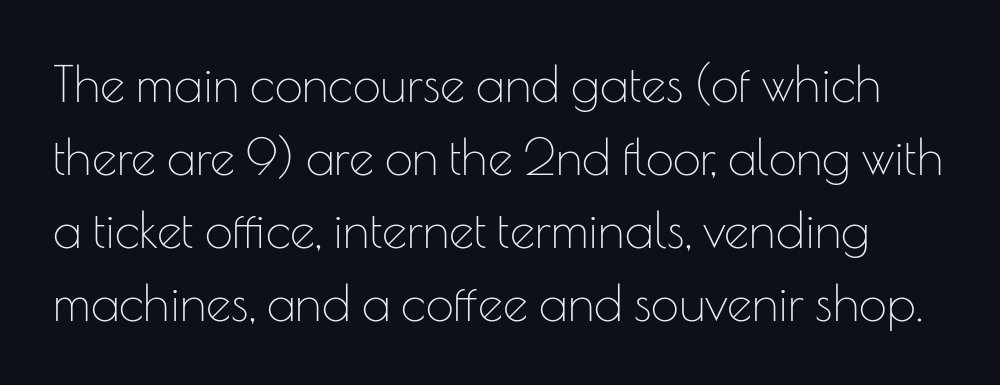
Q: Is the text bold? A: No.
Q: Is the text italic (slanted)? A: No, it is upright.
Q: Is the typeface a serif or a sans-serif typeface? A: Sans-serif.
Q: Is the text underlined? A: No.
Q: Is the spacing between letters normal or unusually wide? A: Normal.
Q: Is the spacing between lines tight, normal or loose? A: Normal.
Q: Width (condensed, normal, or wide)? A: Normal.
Q: Stroke contrast? A: Low.
Q: x-height? A: Small.
Q: Monospaced? A: No.
